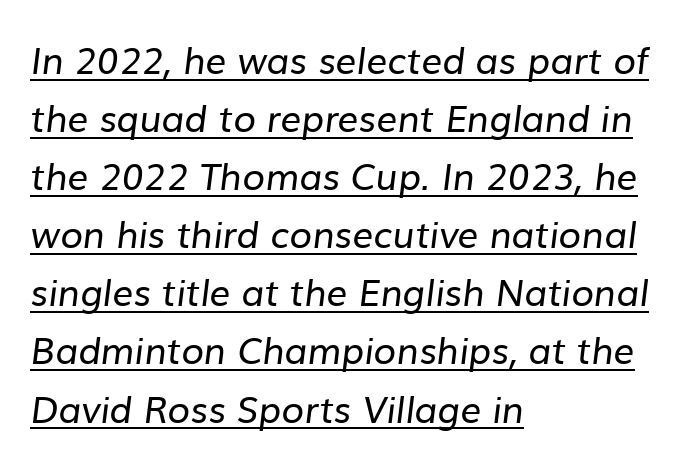
Q: Is the text bold? A: No.
Q: Is the typeface a serif or a sans-serif typeface? A: Sans-serif.
Q: Is the text underlined? A: Yes.
Q: How is the paragraph aligned? A: Left-aligned.
Q: Is the spacing between letters normal or unusually wide? A: Normal.
Q: Is the spacing between lines tight, normal or loose? A: Normal.
Q: Width (condensed, normal, or wide)? A: Normal.
Q: Stroke contrast? A: Low.
Q: x-height? A: Medium.
Q: Monospaced? A: No.
